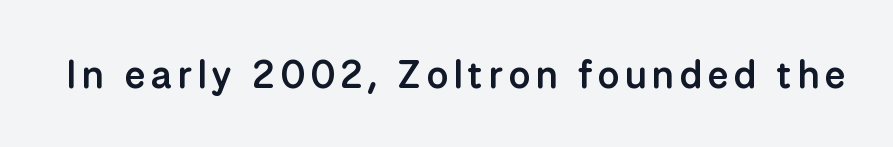
Q: Is the text bold? A: Semi-bold.
Q: Is the text italic (slanted)? A: No, it is upright.
Q: Is the typeface a serif or a sans-serif typeface? A: Sans-serif.
Q: Is the text underlined? A: No.
Q: Width (condensed, normal, or wide)? A: Normal.
Q: Stroke contrast? A: Low.
Q: x-height? A: Medium.
Q: Monospaced? A: No.
